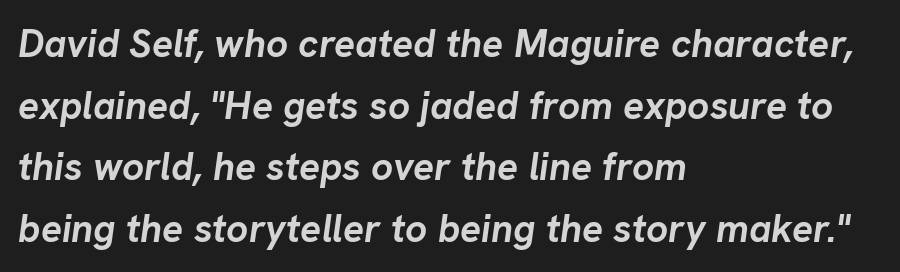
Q: Is the text bold? A: Yes.
Q: Is the text italic (slanted)? A: Yes, it leans right by about 8 degrees.
Q: Is the text underlined? A: No.
Q: How is the paragraph aligned? A: Left-aligned.
Q: Is the spacing between letters normal or unusually wide? A: Normal.
Q: Is the spacing between lines tight, normal or loose? A: Normal.
Q: Width (condensed, normal, or wide)? A: Normal.
Q: Stroke contrast? A: Low.
Q: x-height? A: Medium.
Q: Monospaced? A: No.
